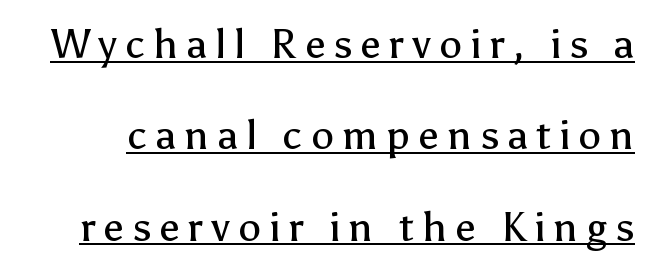
Underline: present. The passage shown is not bold in any degree. The horizontal fit of the characters is loose and conspicuously gappy. Is this a sans? Yes — the strokes have no serifs. Style check: upright. Vertical spacing — loose.
